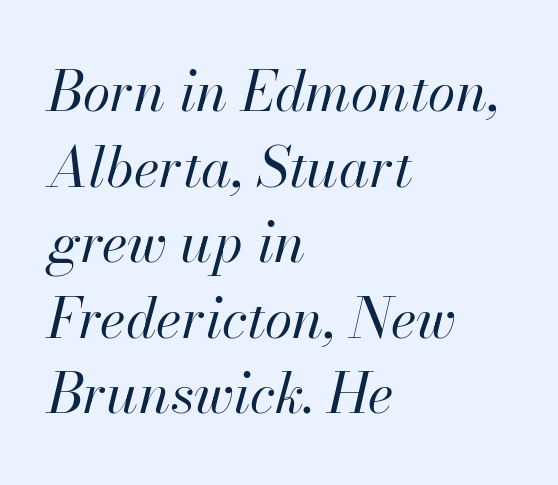
Q: Is the text bold? A: No.
Q: Is the text italic (slanted)? A: Yes, it leans right by about 13 degrees.
Q: Is the text underlined? A: No.
Q: How is the paragraph aligned? A: Left-aligned.
Q: Is the spacing between letters normal or unusually wide? A: Normal.
Q: Is the spacing between lines tight, normal or loose? A: Normal.
Q: Width (condensed, normal, or wide)? A: Normal.
Q: Stroke contrast? A: High.
Q: x-height? A: Small.
Q: Monospaced? A: No.
